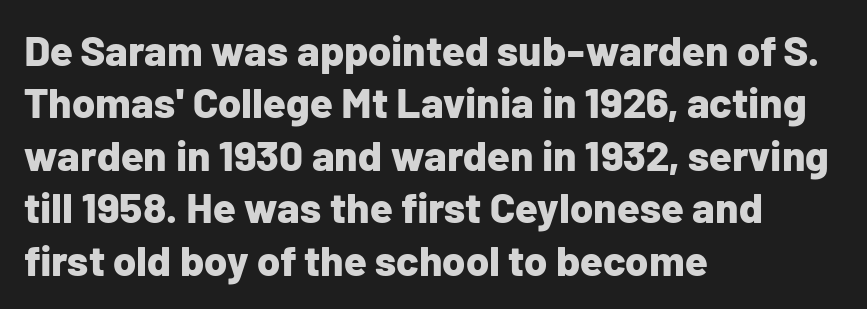
The passage shown has conventional tracking throughout. Posture: upright roman. In terms of letterform style, serifs are entirely absent. Notice how thick the strokes are: this is what a full bold looks like. Decoration check: the copy has no underline.
